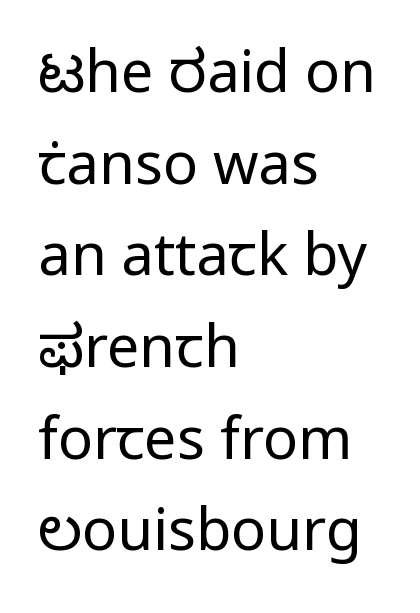
{"serif": "no", "italic": "no", "bold": "no", "weight": "regular", "width": "normal", "stroke_contrast": "low", "x_height": "medium", "monospaced": "no", "underline": "no", "align": "left", "line_spacing": "normal", "line_spacing_ratio": 1.58, "letter_spacing": "normal", "letter_spacing_em": 0.0, "glyph_px": 58}
